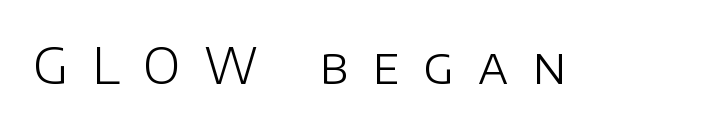
{"serif": "no", "italic": "no", "bold": "no", "weight": "light", "width": "normal", "stroke_contrast": "low", "x_height": "large", "monospaced": "no", "underline": "no", "letter_spacing": "wide", "letter_spacing_em": 0.49, "glyph_px": 49}
